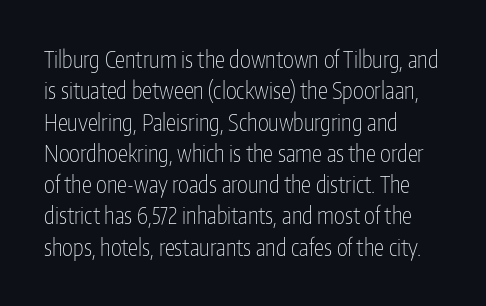
{"italic": "no", "bold": "no", "underline": "no", "align": "left", "line_spacing": "normal", "line_spacing_ratio": 1.36, "letter_spacing": "normal", "letter_spacing_em": 0.0, "glyph_px": 23}
